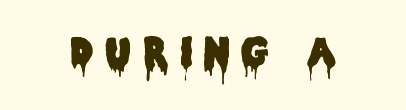
The image shows 39 px condensed sans-serif type, upright; set unusually wide letter spacing (+0.32 em), not underlined; low stroke contrast and a large x-height.
